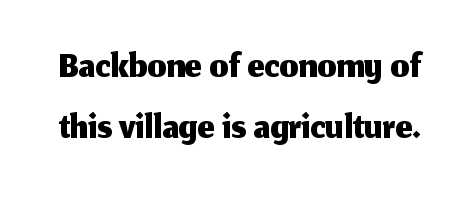
{"serif": "no", "italic": "no", "width": "normal", "stroke_contrast": "medium", "x_height": "medium", "monospaced": "no", "underline": "no", "line_spacing": "tight", "line_spacing_ratio": 1.04, "letter_spacing": "normal", "letter_spacing_em": 0.0, "glyph_px": 59}
